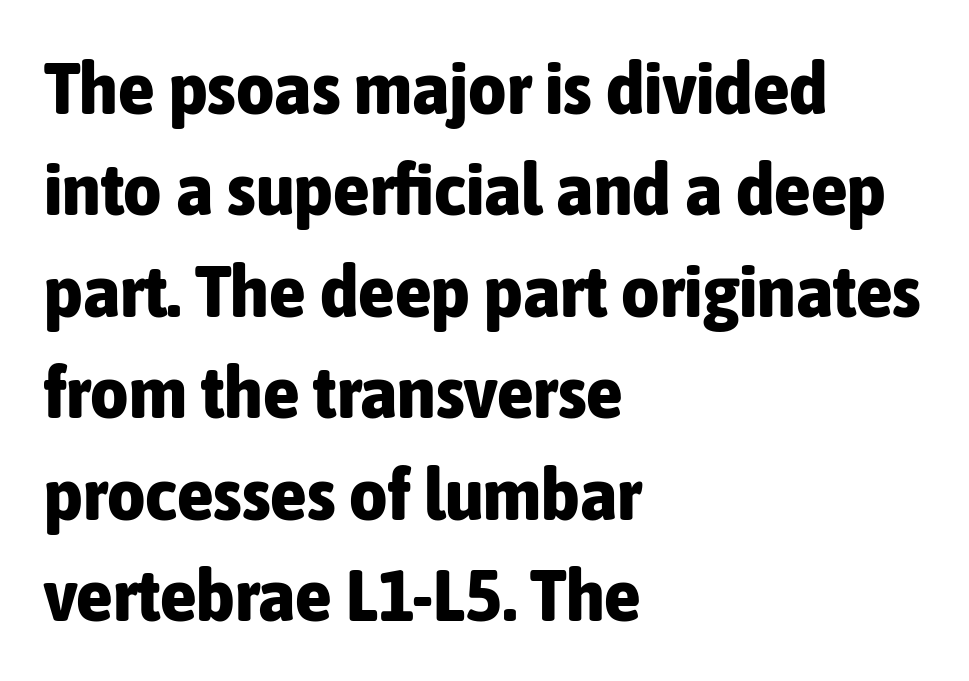
The image shows 74 px bold, condensed sans-serif type, upright; set left-aligned, normal line spacing (1.37x), normal letter spacing, not underlined; low stroke contrast and a medium x-height.
